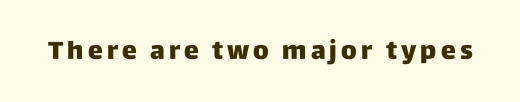
{"italic": "no", "bold": "yes", "underline": "no", "glyph_px": 25}
